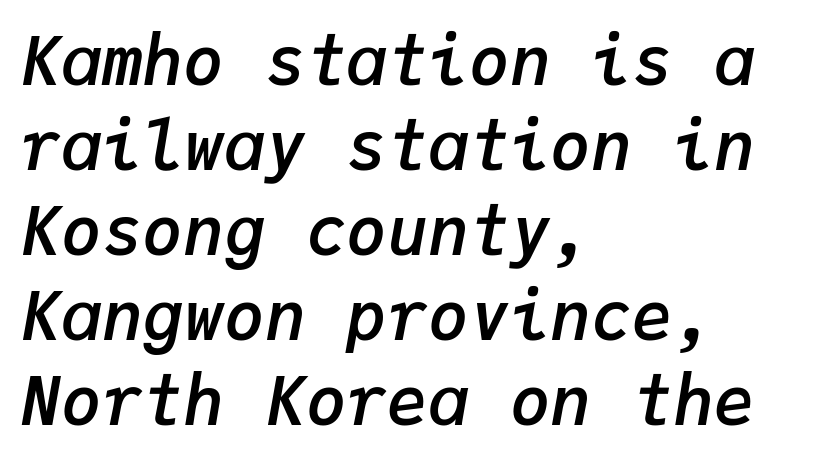
The image shows 68 px semibold type, italic (leaning right), monospaced; set left-aligned, normal line spacing (1.25x), normal letter spacing, not underlined; low stroke contrast and a medium x-height.
